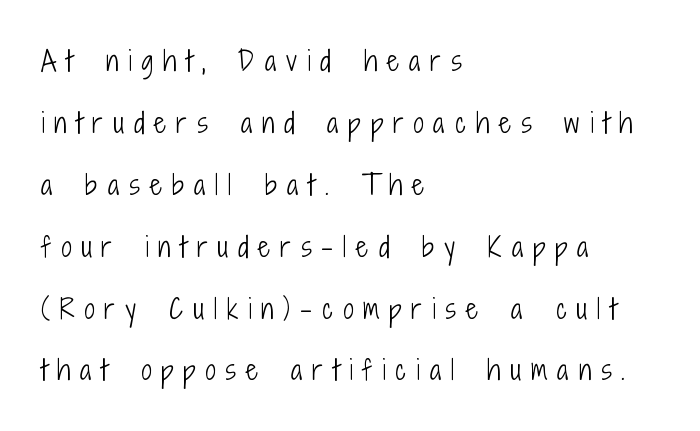
This sample uses an upright cut, with every glyph sitting square on the baseline. Caption: face not bold, strokes unweighted. Loosely led — the rows are spread out. The baseline area is clear. This rendering widens character spacing well past its baseline value.
